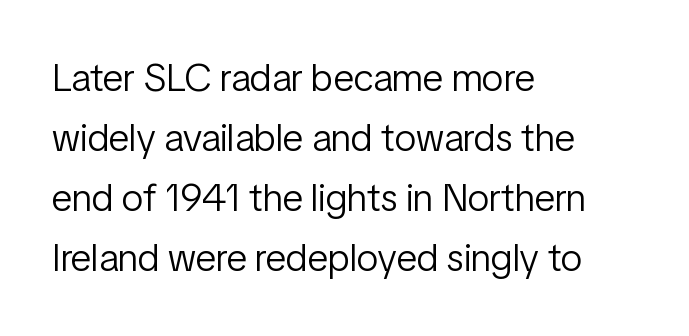
{"serif": "no", "italic": "no", "bold": "no", "weight": "light", "width": "condensed", "stroke_contrast": "low", "x_height": "medium", "monospaced": "no", "underline": "no", "align": "left", "line_spacing": "normal", "line_spacing_ratio": 1.54, "letter_spacing": "normal", "letter_spacing_em": 0.0, "glyph_px": 39}
